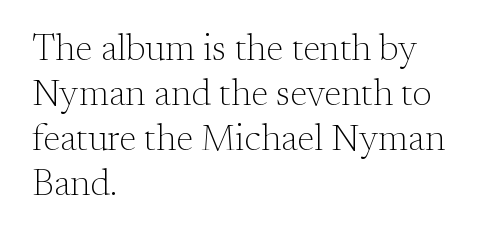
These lines were composed using upright roman letters. Think of a printed novel: that variable character pitch is what you see here. Stroke thickness stays within the range of a standard reading face or lighter. Tracking here is standard; glyphs follow each other at the usual distance. In CSS terms this would be text-align: left. The passage shown is not underscored anywhere.
